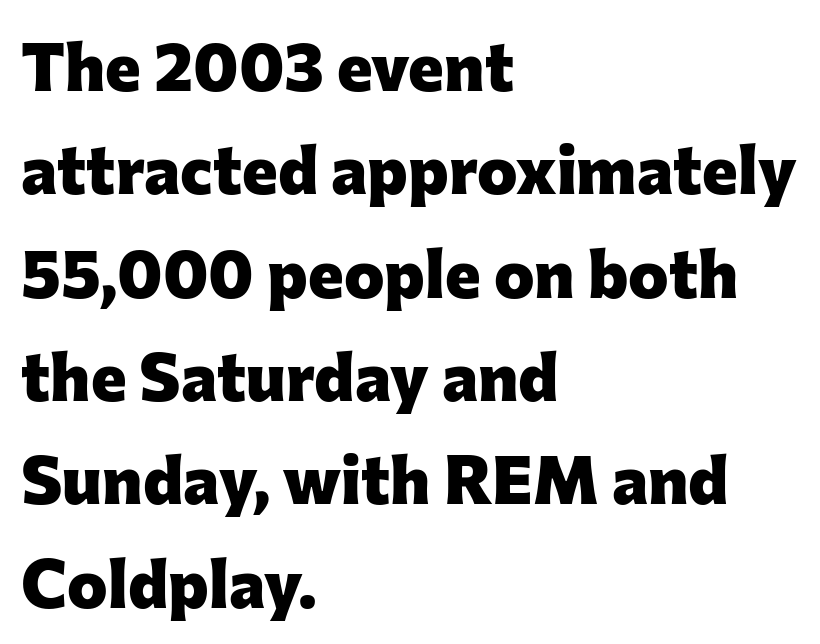
Q: Is the text bold? A: Yes.
Q: Is the text italic (slanted)? A: No, it is upright.
Q: Is the typeface a serif or a sans-serif typeface? A: Sans-serif.
Q: Is the text underlined? A: No.
Q: How is the paragraph aligned? A: Left-aligned.
Q: Is the spacing between letters normal or unusually wide? A: Normal.
Q: Is the spacing between lines tight, normal or loose? A: Normal.
Q: Width (condensed, normal, or wide)? A: Normal.
Q: Stroke contrast? A: Low.
Q: x-height? A: Medium.
Q: Monospaced? A: No.
